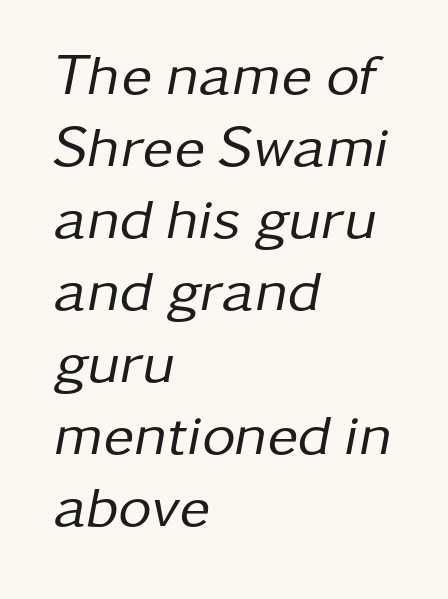
Q: Is the text bold? A: No.
Q: Is the text italic (slanted)? A: Yes, it leans right by about 11 degrees.
Q: Is the text underlined? A: No.
Q: How is the paragraph aligned? A: Left-aligned.
Q: Is the spacing between letters normal or unusually wide? A: Normal.
Q: Width (condensed, normal, or wide)? A: Normal.
Q: Stroke contrast? A: Low.
Q: x-height? A: Medium.
Q: Monospaced? A: No.
